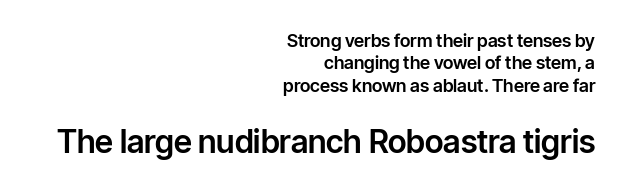
The image shows 32 px sans-serif type, upright; set right-aligned, line spacing 1.24x, normal letter spacing, not underlined; the second (bottom) block is 1.78x larger; low stroke contrast and a medium x-height.
